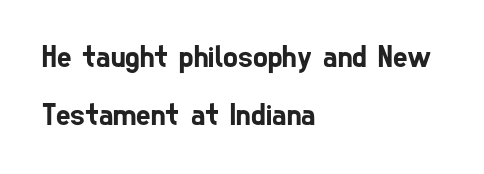
Q: Is the typeface a serif or a sans-serif typeface? A: Sans-serif.
Q: Is the text underlined? A: No.
Q: How is the paragraph aligned? A: Left-aligned.
Q: Is the spacing between letters normal or unusually wide? A: Normal.
Q: Width (condensed, normal, or wide)? A: Condensed.
Q: Stroke contrast? A: Low.
Q: x-height? A: Medium.
Q: Monospaced? A: No.
